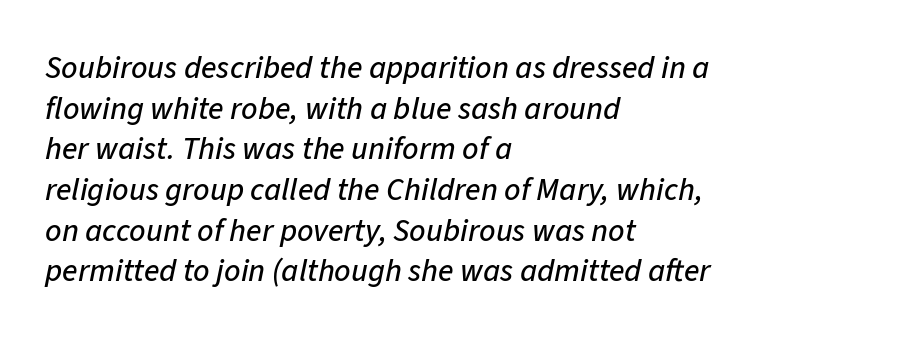
Words appear dense and cohesive because spacing is normal. Each letter keeps its own natural width here, so spacing adapts to shape. Every row of glyphs begins at an identical x-position on the left. Baseline-to-baseline distance is the conventional proportion of letter height. Each row of text sits above clean, open space.
